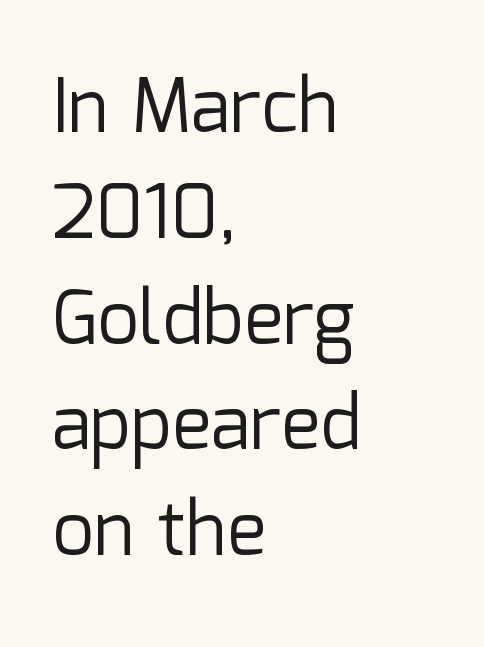
Q: Is the text bold? A: No.
Q: Is the text italic (slanted)? A: No, it is upright.
Q: Is the typeface a serif or a sans-serif typeface? A: Sans-serif.
Q: Is the text underlined? A: No.
Q: How is the paragraph aligned? A: Left-aligned.
Q: Is the spacing between letters normal or unusually wide? A: Normal.
Q: Is the spacing between lines tight, normal or loose? A: Normal.
Q: Width (condensed, normal, or wide)? A: Normal.
Q: Stroke contrast? A: Low.
Q: x-height? A: Medium.
Q: Monospaced? A: No.
